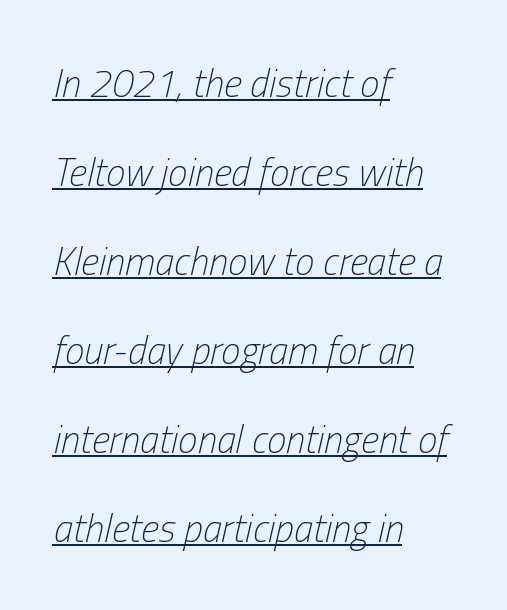
{"italic": "yes", "lean": "right", "slant_degrees": 13, "bold": "no", "weight": "light", "width": "condensed", "stroke_contrast": "low", "x_height": "medium", "monospaced": "no", "underline": "yes", "align": "left", "line_spacing": "loose", "line_spacing_ratio": 2.28, "letter_spacing": "normal", "letter_spacing_em": 0.0, "glyph_px": 39}
